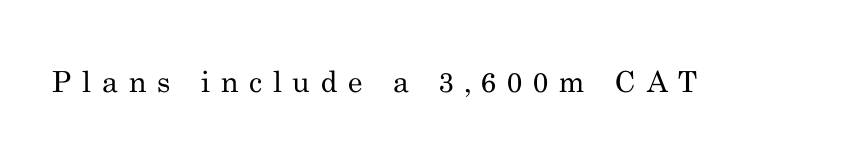
A typesetter would call this heavily tracked-out type. A roman cut, with each character standing at attention. Only glyphs here, with clear space below each row. Stems here are at most as thick as an everyday book face. You could not count columns in this text — the font is proportionally spaced.
